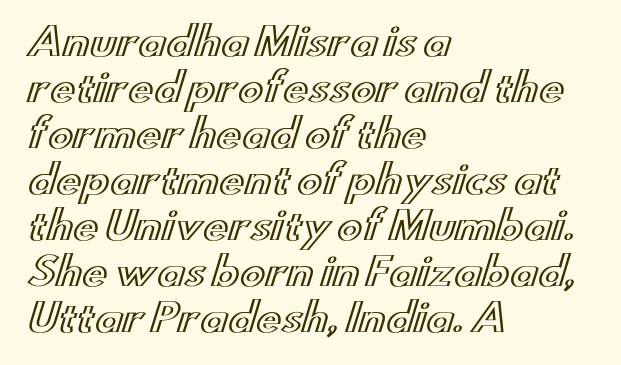
{"width": "wide", "x_height": "small", "monospaced": "no", "underline": "no", "align": "left", "line_spacing_ratio": 1.21, "letter_spacing": "normal", "letter_spacing_em": 0.0, "glyph_px": 38}
